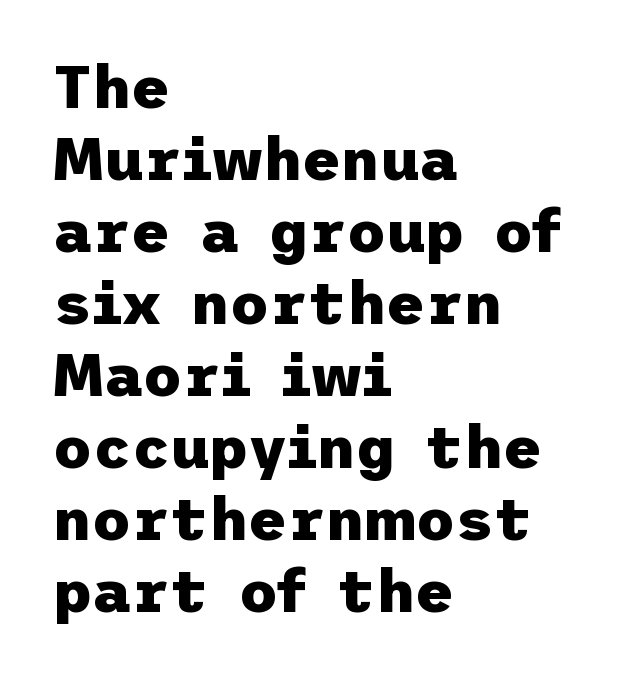
{"serif": "no", "italic": "no", "bold": "yes", "weight": "heavy", "width": "normal", "stroke_contrast": "low", "x_height": "medium", "underline": "no", "align": "left", "line_spacing_ratio": 1.2, "letter_spacing": "normal", "letter_spacing_em": 0.0, "glyph_px": 60}
